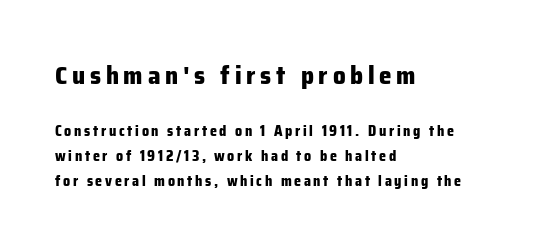
The image shows 25 px bold type, upright; set left-aligned, line spacing 1.8x, not underlined; the first (top) block is 1.79x larger.
